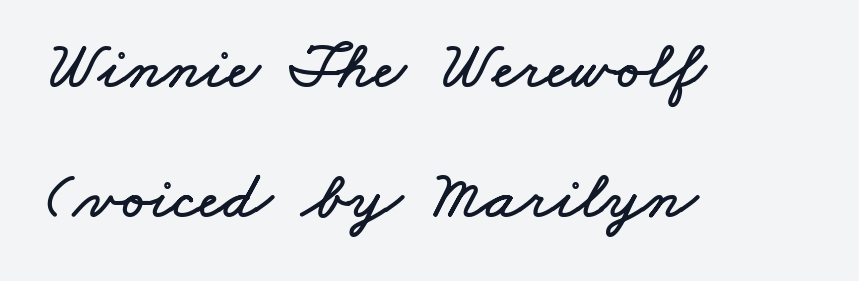
The image shows 69 px wide type; set left-aligned, line spacing 1.89x, normal letter spacing, not underlined; low stroke contrast and a small x-height.
